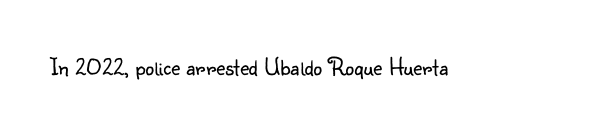
Q: Is the text bold? A: No.
Q: Is the text italic (slanted)? A: No, it is upright.
Q: Is the text underlined? A: No.
Q: Is the spacing between letters normal or unusually wide? A: Normal.
